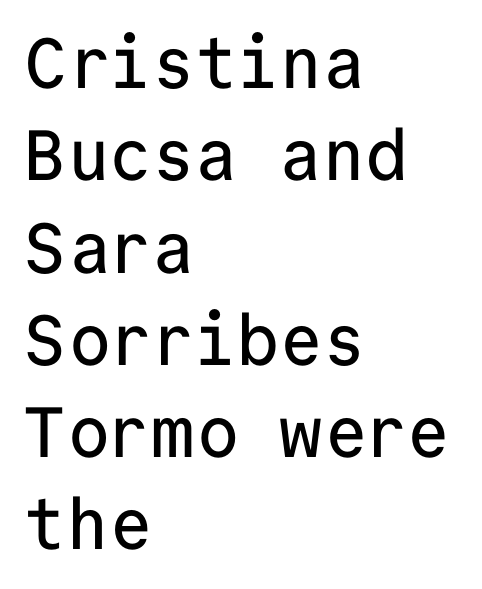
The image shows 71 px sans-serif type, upright, monospaced; set left-aligned, normal line spacing (1.3x), normal letter spacing, not underlined; low stroke contrast and a medium x-height.
